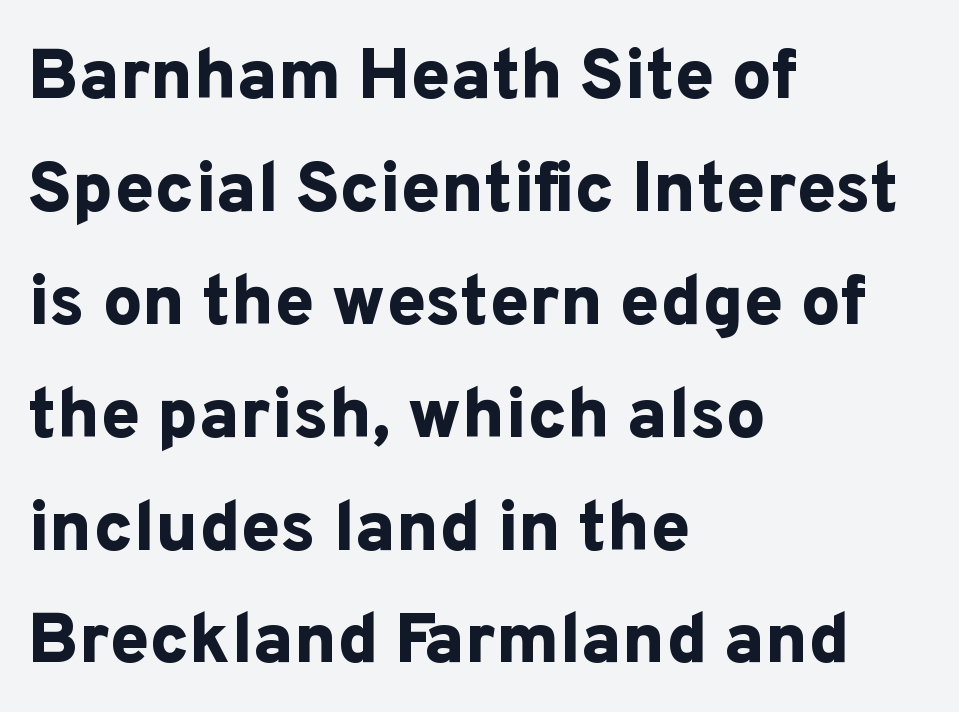
{"serif": "no", "italic": "no", "bold": "yes", "weight": "bold", "width": "normal", "stroke_contrast": "low", "x_height": "medium", "monospaced": "no", "underline": "no", "align": "left", "line_spacing": "normal", "line_spacing_ratio": 1.59, "letter_spacing": "normal", "letter_spacing_em": 0.0, "glyph_px": 71}
